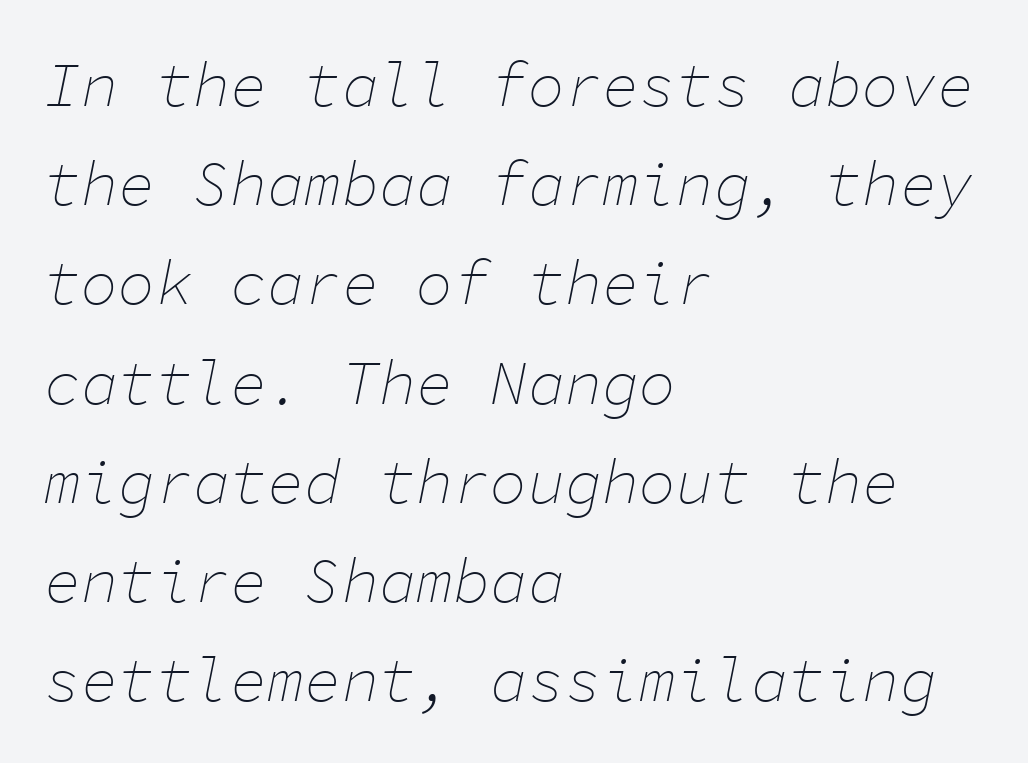
{"italic": "yes", "lean": "right", "slant_degrees": 11, "bold": "no", "weight": "thin", "width": "normal", "stroke_contrast": "low", "x_height": "medium", "monospaced": "yes", "underline": "no", "align": "left", "line_spacing": "normal", "line_spacing_ratio": 1.6, "letter_spacing": "normal", "letter_spacing_em": 0.0, "glyph_px": 62}
